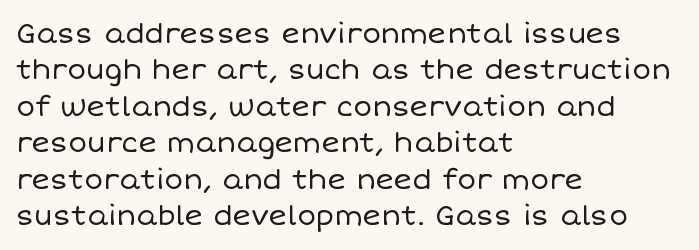
The image shows 28 px regular-weight type, upright; set left-aligned, normal line spacing (1.3x), normal letter spacing, not underlined; low stroke contrast and a large x-height.
